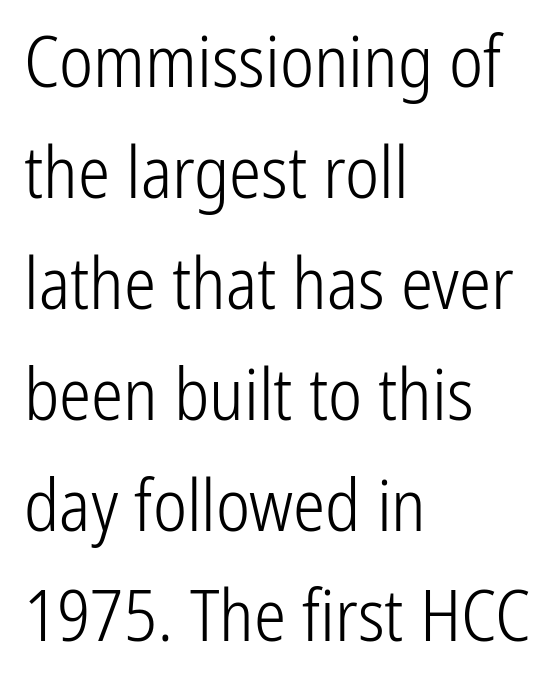
{"serif": "no", "italic": "no", "bold": "no", "weight": "light", "width": "condensed", "stroke_contrast": "low", "x_height": "medium", "monospaced": "no", "underline": "no", "align": "left", "line_spacing": "normal", "line_spacing_ratio": 1.54, "letter_spacing": "normal", "letter_spacing_em": 0.0, "glyph_px": 72}
